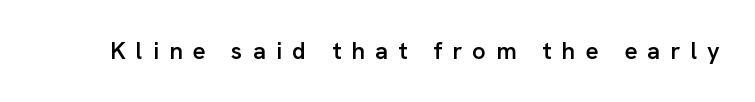
{"italic": "no", "bold": "semi", "underline": "no", "letter_spacing": "wide", "letter_spacing_em": 0.42, "glyph_px": 24}
